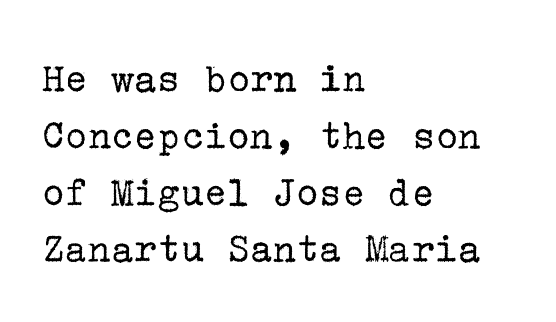
{"serif": "yes", "italic": "no", "bold": "no", "weight": "regular", "width": "normal", "stroke_contrast": "low", "x_height": "medium", "underline": "no", "align": "left", "line_spacing": "normal", "line_spacing_ratio": 1.32, "letter_spacing": "normal", "letter_spacing_em": 0.0, "glyph_px": 43}
